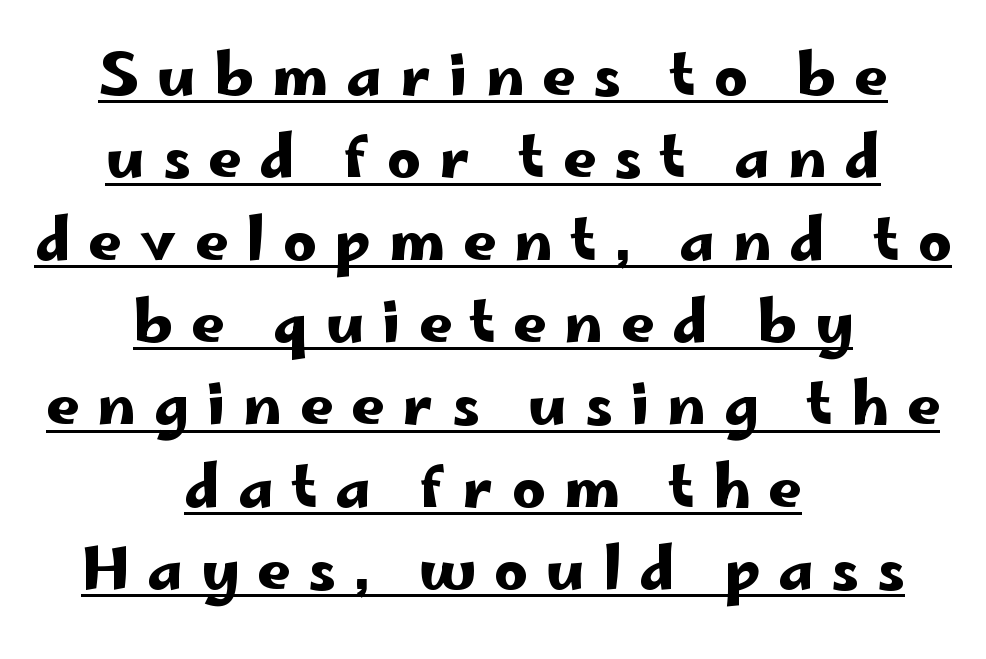
Q: Is the text italic (slanted)? A: No, it is upright.
Q: Is the typeface a serif or a sans-serif typeface? A: Sans-serif.
Q: Is the text underlined? A: Yes.
Q: How is the paragraph aligned? A: Centered.
Q: Is the spacing between letters normal or unusually wide? A: Unusually wide.
Q: Is the spacing between lines tight, normal or loose? A: Normal.
Q: Width (condensed, normal, or wide)? A: Wide.
Q: Stroke contrast? A: Low.
Q: x-height? A: Small.
Q: Monospaced? A: No.
